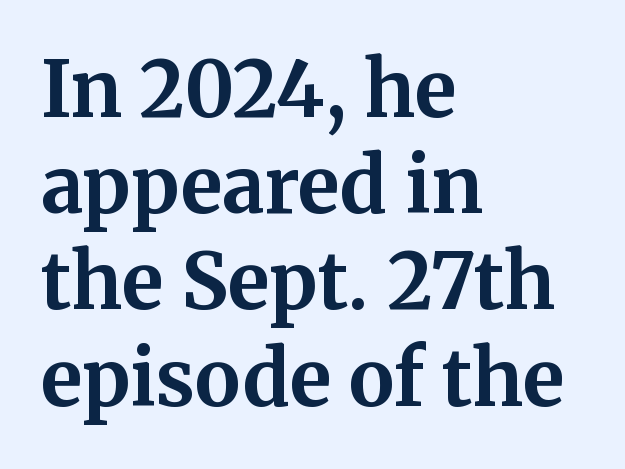
The image shows 77 px bold serif type, upright; set left-aligned, normal line spacing (1.25x), normal letter spacing, not underlined; medium stroke contrast and a medium x-height.
